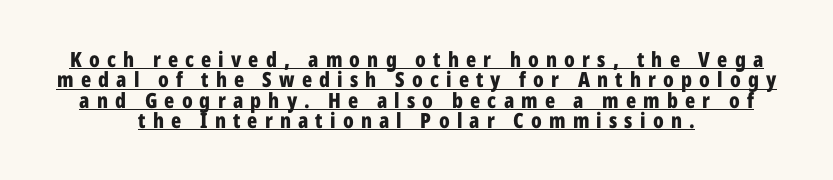
This sample is center-justified, so both line endings float freely. Designer's note — italics off, roman on. Plenty of ink on the page — the face is bold. Beneath each row of characters lies a ruled line.
